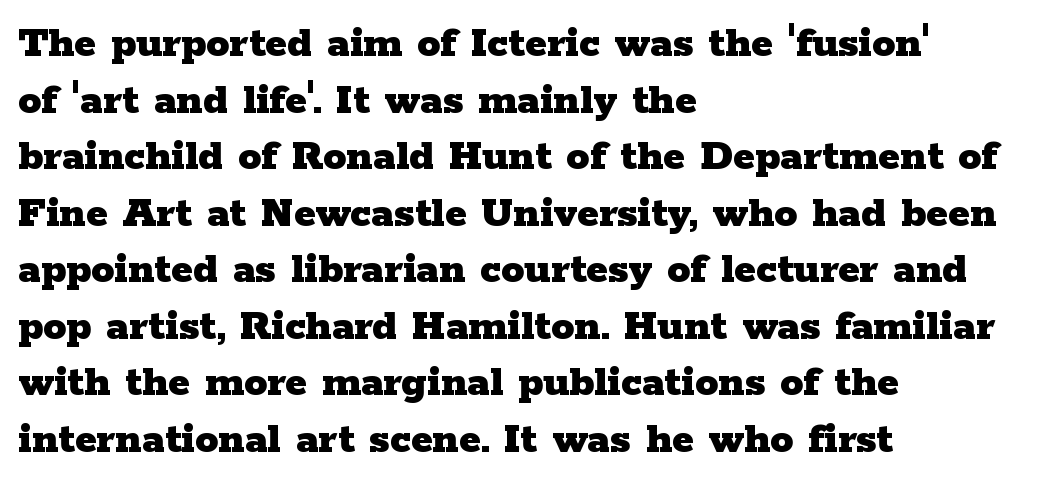
A typesetter would mark this as roman, not italic. Spacing verdict: proportional, widths tailored to each character. Decoration check: the copy has no underline. Tracking value appears to be zero — textbook default spacing. Does the type have serifs? Yes, each stem ends in a small foot. Caption: multi-line text, flush left, ragged right.
